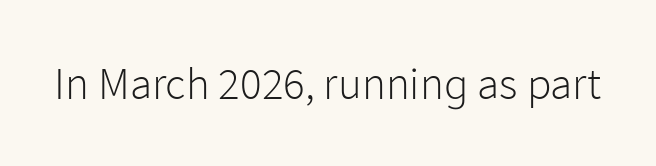
The image shows 45 px light sans-serif type, upright; set normal letter spacing, not underlined; low stroke contrast and a medium x-height.
